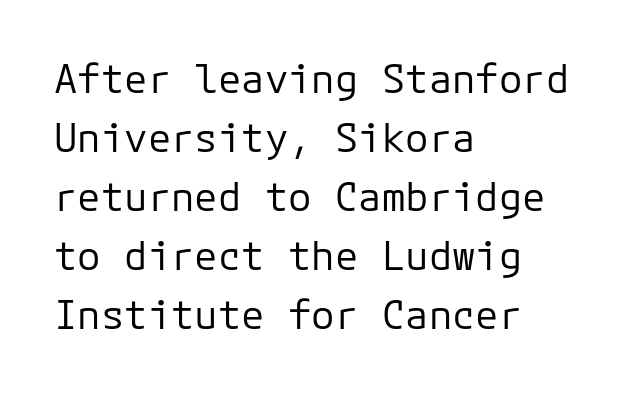
{"serif": "no", "italic": "no", "bold": "no", "weight": "regular", "width": "normal", "stroke_contrast": "low", "x_height": "medium", "monospaced": "yes", "underline": "no", "align": "left", "line_spacing": "normal", "line_spacing_ratio": 1.51, "letter_spacing": "normal", "letter_spacing_em": 0.0, "glyph_px": 39}
